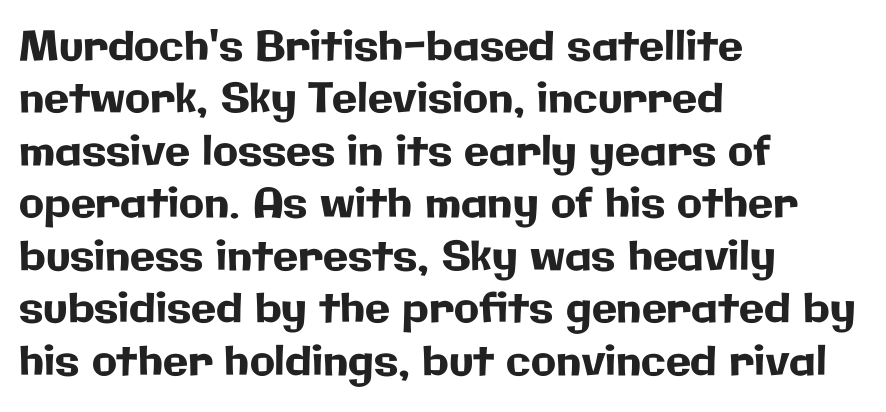
The image shows 41 px sans-serif type, upright; set left-aligned, normal line spacing (1.28x), normal letter spacing, not underlined; low stroke contrast and a medium x-height.
